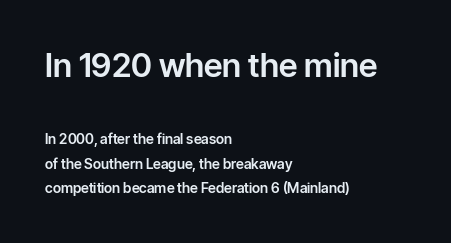
The image shows 33 px sans-serif type, upright; set left-aligned, line spacing 1.77x, normal letter spacing, not underlined; the first (top) block is 2.36x larger; low stroke contrast and a medium x-height.
